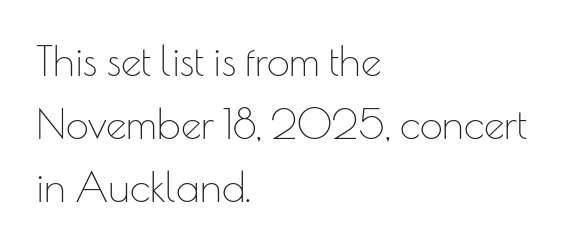
A sans-serif font was chosen for this passage. The tracking reads as untouched default to a designer's eye. If you drew a ruler down the left edge, every line would touch it. Unmarked baselines from the first word to the last.
